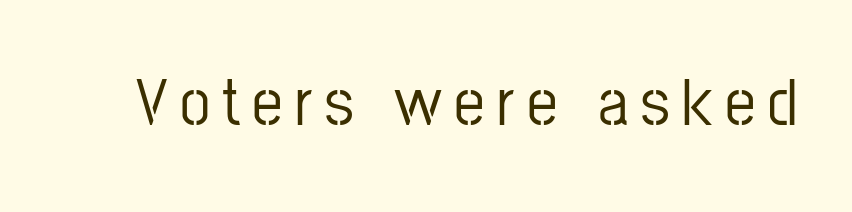
Q: Is the text italic (slanted)? A: No, it is upright.
Q: Is the typeface a serif or a sans-serif typeface? A: Sans-serif.
Q: Is the text underlined? A: No.
Q: Width (condensed, normal, or wide)? A: Condensed.
Q: Stroke contrast? A: Low.
Q: x-height? A: Medium.
Q: Monospaced? A: No.
